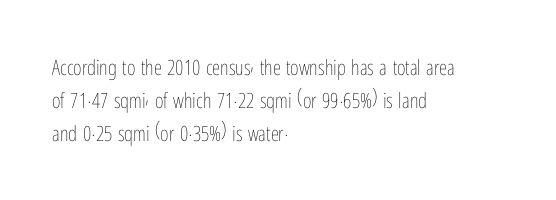
The image shows 21 px text type, upright; set left-aligned, normal line spacing (1.57x), normal letter spacing, not underlined.
